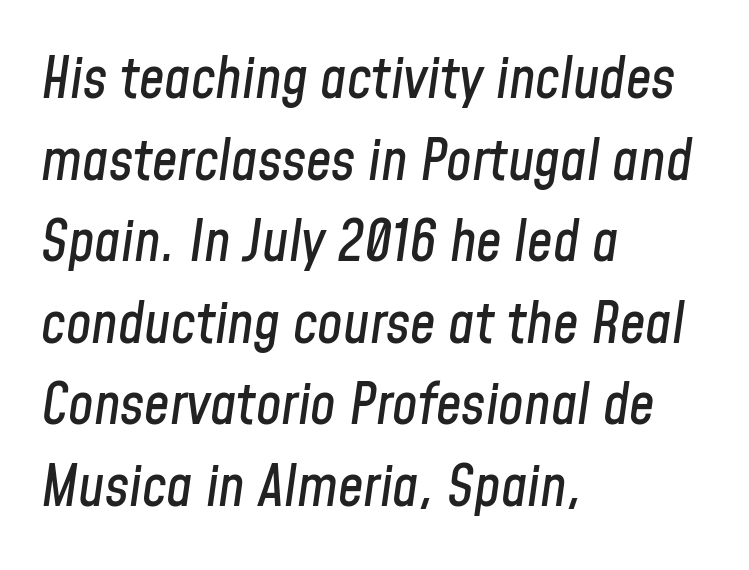
The image shows 57 px condensed type, italic (leaning right); set left-aligned, normal line spacing (1.43x), normal letter spacing, not underlined; low stroke contrast and a medium x-height.
